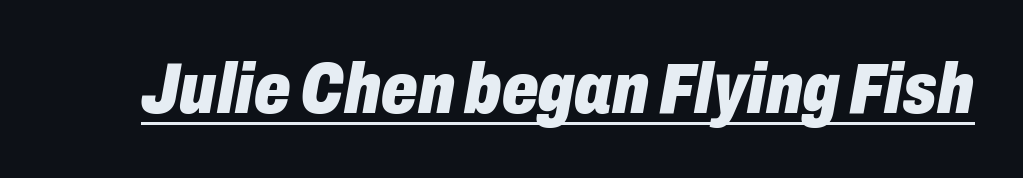
The whole block is typeset with a tilt. Tracking value appears to be zero — textbook default spacing. Each line of the rendering has a horizontal stroke beneath the glyphs. What weight is shown? A full bold with thick strokes.
